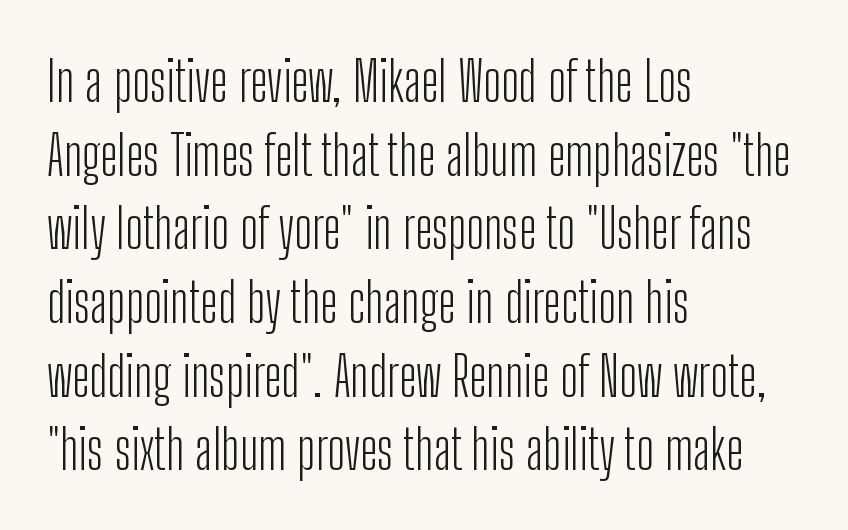
{"serif": "no", "italic": "no", "bold": "no", "weight": "light", "width": "condensed", "stroke_contrast": "low", "x_height": "medium", "monospaced": "no", "underline": "no", "align": "left", "line_spacing": "normal", "line_spacing_ratio": 1.34, "letter_spacing": "normal", "letter_spacing_em": 0.0, "glyph_px": 55}
